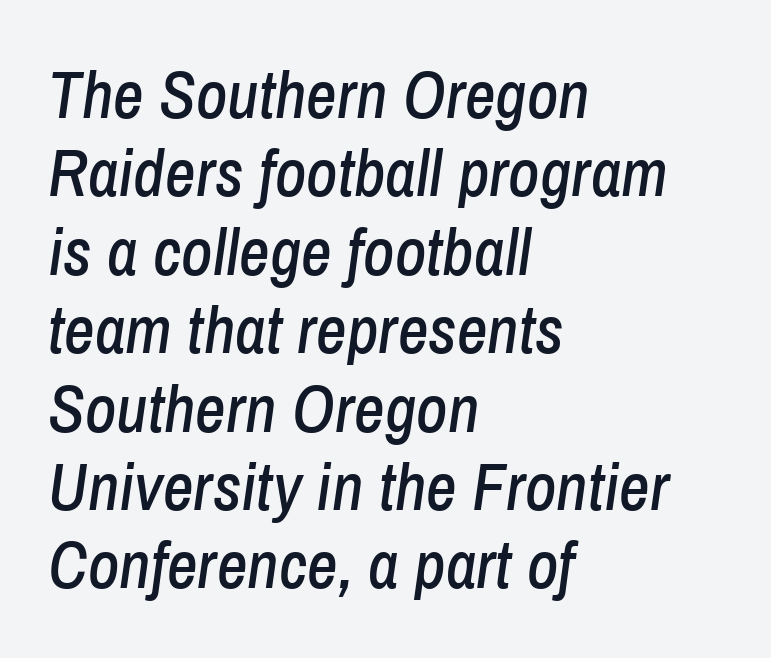
{"italic": "yes", "lean": "right", "slant_degrees": 8, "width": "condensed", "stroke_contrast": "low", "x_height": "medium", "monospaced": "no", "underline": "no", "align": "left", "line_spacing_ratio": 1.17, "letter_spacing": "normal", "letter_spacing_em": 0.0, "glyph_px": 67}
